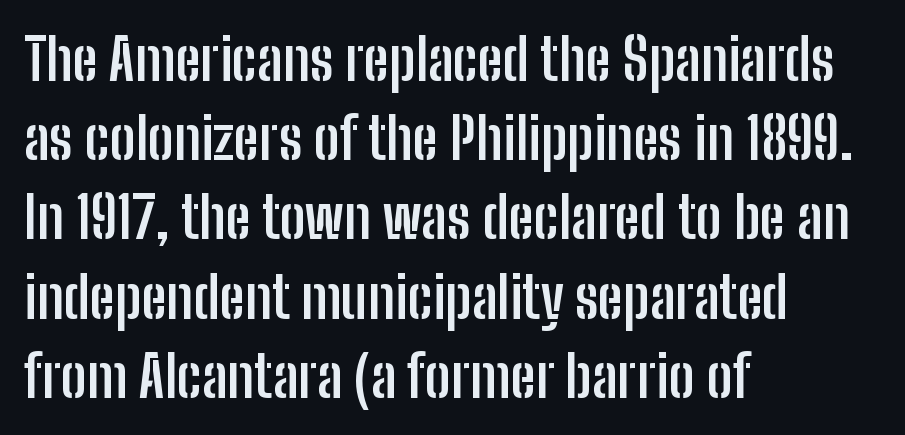
The image shows 57 px semibold, condensed sans-serif type, upright; set left-aligned, normal line spacing (1.39x), normal letter spacing, not underlined; low stroke contrast and a medium x-height.
